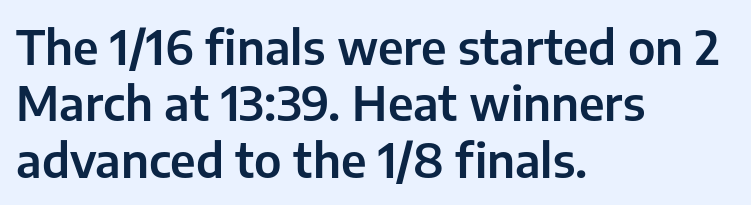
The image shows 47 px sans-serif type, upright; set left-aligned, line spacing 1.2x, normal letter spacing, not underlined; low stroke contrast and a medium x-height.
